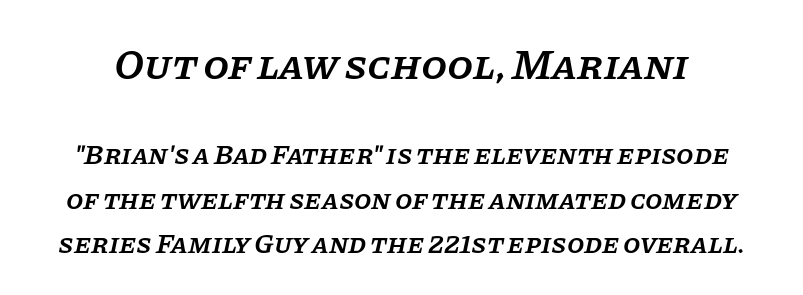
{"serif": "yes", "italic": "yes", "lean": "right", "slant_degrees": 11, "bold": "semi", "weight": "semibold", "width": "normal", "stroke_contrast": "low", "x_height": "large", "monospaced": "no", "underline": "no", "line_spacing": "normal", "line_spacing_ratio": 1.59, "letter_spacing": "normal", "letter_spacing_em": 0.0, "larger_block": "first", "size_ratio": 1.5, "glyph_px": 42}
